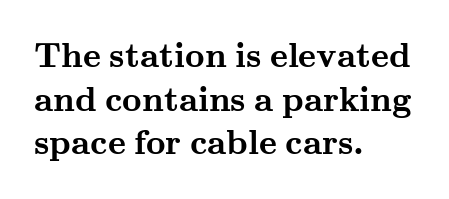
Notice how the passage keeps a crisp vertical edge on the left only. The glyphs have the mass of a bold cut. A roman cut, with each character standing at attention. A typesetter would call this leading conventional body-copy spacing. Letter spacing: default. Old-style or modern, the face here clearly has serifs.
